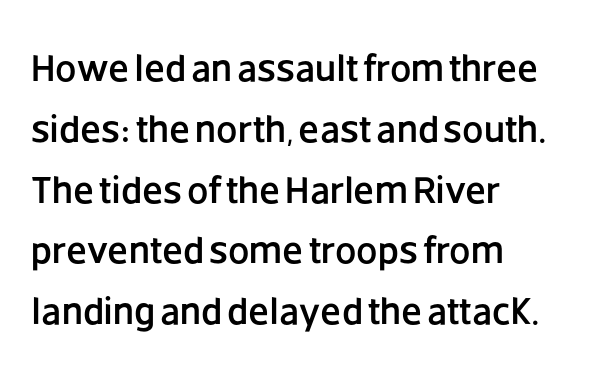
{"serif": "no", "italic": "no", "width": "normal", "stroke_contrast": "low", "x_height": "large", "monospaced": "no", "underline": "no", "align": "left", "line_spacing": "normal", "line_spacing_ratio": 1.6, "letter_spacing": "normal", "letter_spacing_em": 0.0, "glyph_px": 38}
